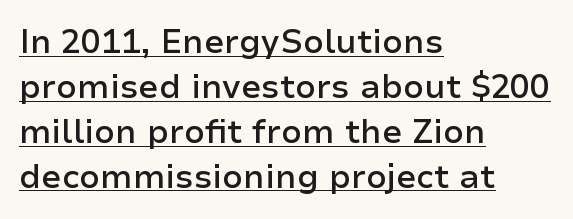
Is there any slant? The stems are plumb. Here the designer chose a conventional face with non-uniform glyph widths. This rendering leaves character spacing at its baseline value. The glyphs in this specimen are sans serif.
